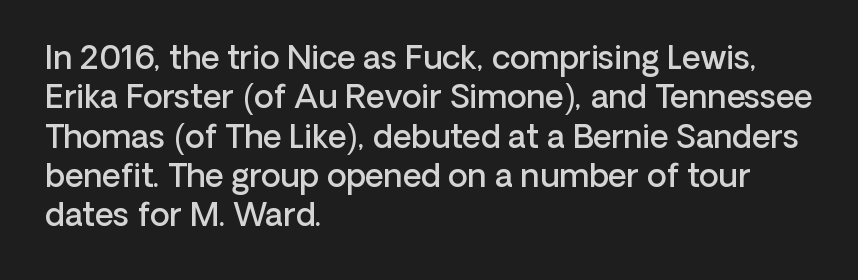
Q: Is the text bold? A: Semi-bold.
Q: Is the text italic (slanted)? A: No, it is upright.
Q: Is the typeface a serif or a sans-serif typeface? A: Sans-serif.
Q: Is the text underlined? A: No.
Q: How is the paragraph aligned? A: Left-aligned.
Q: Is the spacing between letters normal or unusually wide? A: Normal.
Q: Width (condensed, normal, or wide)? A: Normal.
Q: Stroke contrast? A: Low.
Q: x-height? A: Medium.
Q: Monospaced? A: No.
